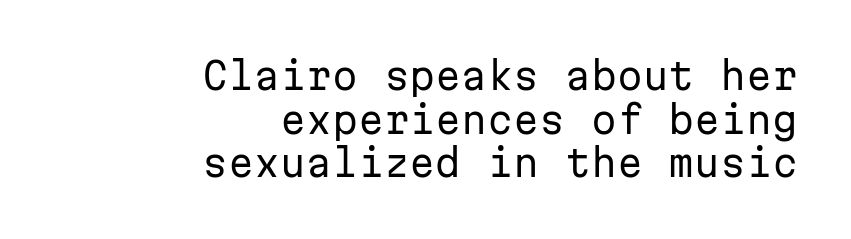
The image shows 37 px regular-weight sans-serif type, upright, monospaced; set right-aligned, line spacing 1.18x, normal letter spacing, not underlined; low stroke contrast and a medium x-height.
